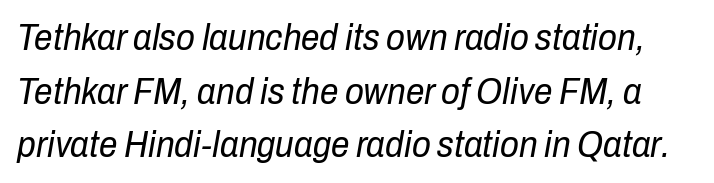
{"italic": "yes", "lean": "right", "slant_degrees": 10, "bold": "no", "weight": "regular", "width": "condensed", "stroke_contrast": "low", "x_height": "medium", "monospaced": "no", "underline": "no", "line_spacing": "normal", "line_spacing_ratio": 1.45, "letter_spacing": "normal", "letter_spacing_em": 0.0, "glyph_px": 37}
